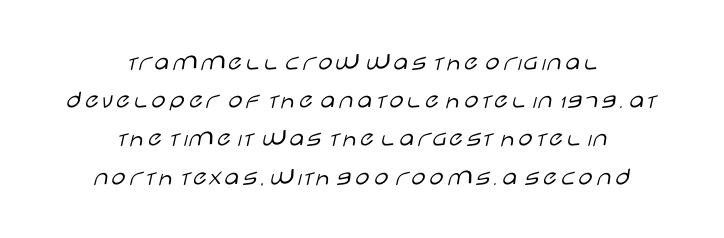
The image shows 26 px text type; set centered, normal line spacing (1.47x), normal letter spacing, not underlined.
